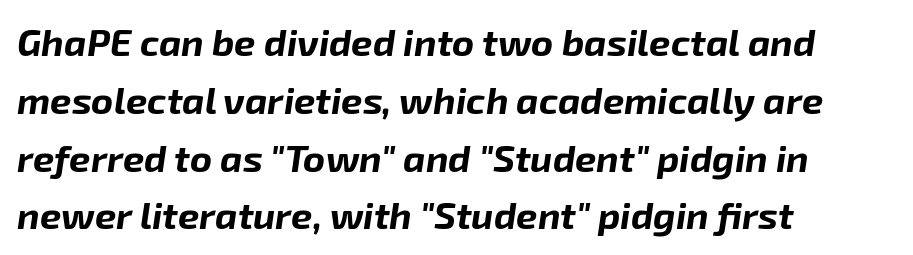
Q: Is the text bold? A: Yes.
Q: Is the text italic (slanted)? A: Yes, it leans right by about 8 degrees.
Q: Is the text underlined? A: No.
Q: How is the paragraph aligned? A: Left-aligned.
Q: Is the spacing between letters normal or unusually wide? A: Normal.
Q: Is the spacing between lines tight, normal or loose? A: Normal.
Q: Width (condensed, normal, or wide)? A: Normal.
Q: Stroke contrast? A: Low.
Q: x-height? A: Medium.
Q: Monospaced? A: No.
